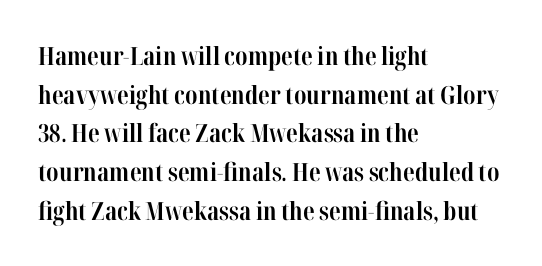
Q: Is the text bold? A: Yes.
Q: Is the text italic (slanted)? A: No, it is upright.
Q: Is the text underlined? A: No.
Q: How is the paragraph aligned? A: Left-aligned.
Q: Is the spacing between letters normal or unusually wide? A: Normal.
Q: Is the spacing between lines tight, normal or loose? A: Normal.
